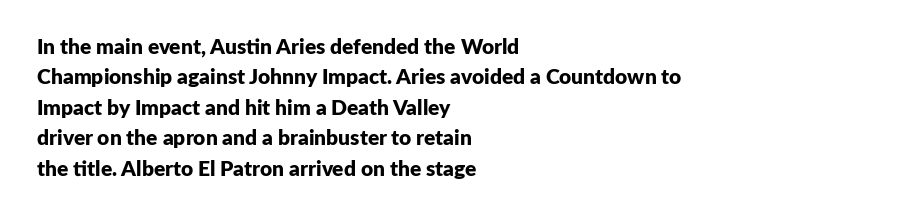
Q: Is the text bold? A: Yes.
Q: Is the text italic (slanted)? A: No, it is upright.
Q: Is the text underlined? A: No.
Q: How is the paragraph aligned? A: Left-aligned.
Q: Is the spacing between letters normal or unusually wide? A: Normal.
Q: Is the spacing between lines tight, normal or loose? A: Normal.
